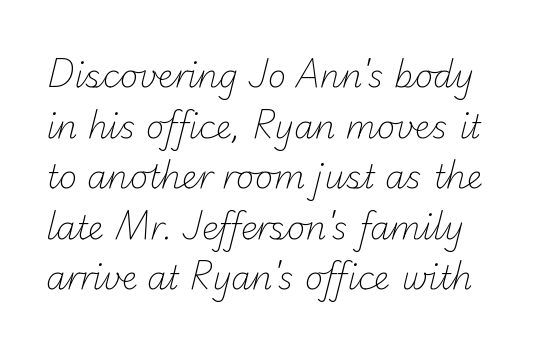
The image shows 32 px light sans-serif type; set normal line spacing (1.58x), normal letter spacing, not underlined; low stroke contrast and a small x-height.
